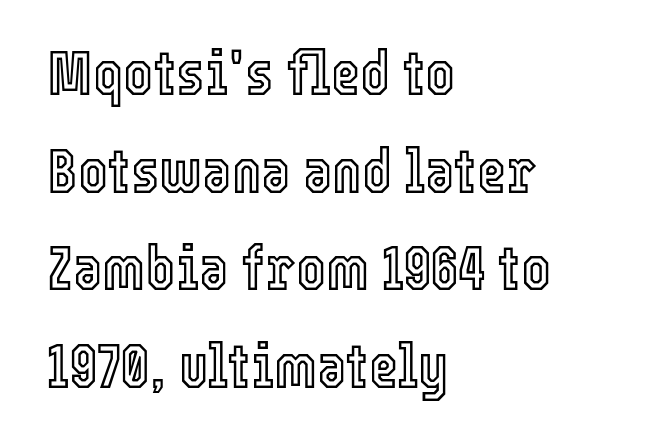
Q: Is the text italic (slanted)? A: No, it is upright.
Q: Is the text underlined? A: No.
Q: How is the paragraph aligned? A: Left-aligned.
Q: Is the spacing between letters normal or unusually wide? A: Normal.
Q: Is the spacing between lines tight, normal or loose? A: Normal.
Q: Width (condensed, normal, or wide)? A: Condensed.
Q: x-height? A: Medium.
Q: Monospaced? A: No.
